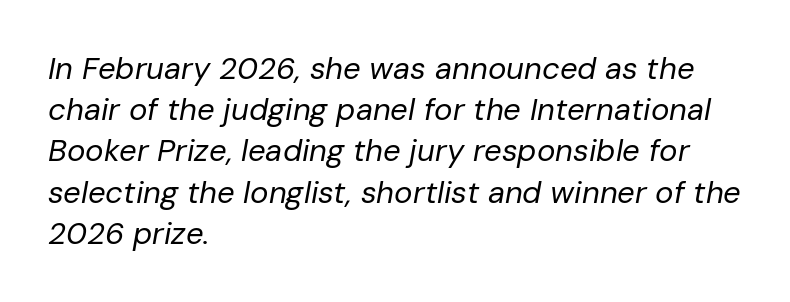
Q: Is the text bold? A: No.
Q: Is the text italic (slanted)? A: Yes, it leans right by about 10 degrees.
Q: Is the text underlined? A: No.
Q: How is the paragraph aligned? A: Left-aligned.
Q: Is the spacing between letters normal or unusually wide? A: Normal.
Q: Is the spacing between lines tight, normal or loose? A: Normal.
Q: Width (condensed, normal, or wide)? A: Normal.
Q: Stroke contrast? A: Low.
Q: x-height? A: Medium.
Q: Monospaced? A: No.
